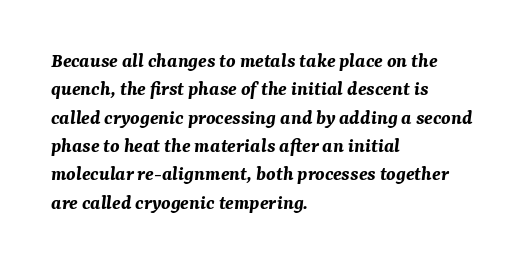
{"italic": "yes", "lean": "right", "slant_degrees": 7, "bold": "yes", "underline": "no", "align": "left", "line_spacing": "normal", "line_spacing_ratio": 1.35, "letter_spacing": "normal", "letter_spacing_em": 0.0, "glyph_px": 21}
